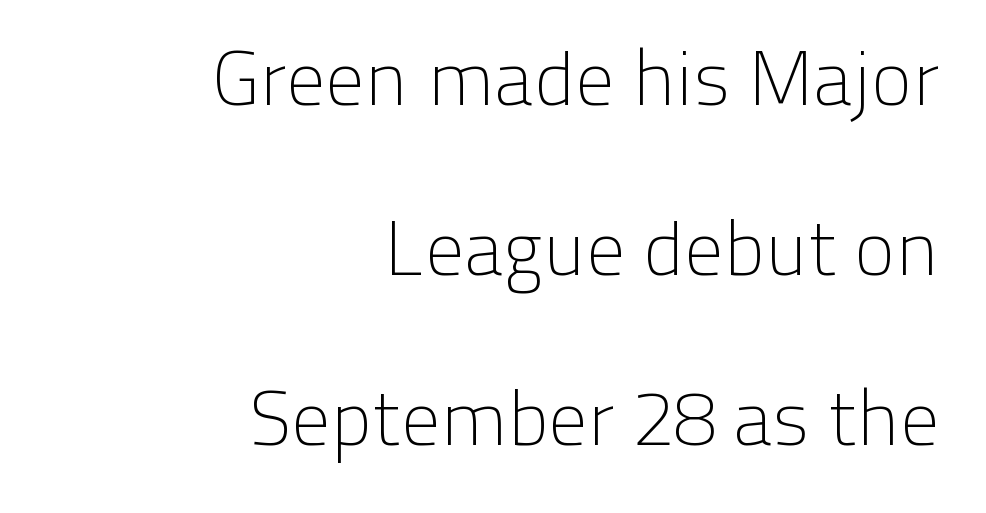
Q: Is the text bold? A: No.
Q: Is the text italic (slanted)? A: No, it is upright.
Q: Is the typeface a serif or a sans-serif typeface? A: Sans-serif.
Q: Is the text underlined? A: No.
Q: How is the paragraph aligned? A: Right-aligned.
Q: Is the spacing between letters normal or unusually wide? A: Normal.
Q: Is the spacing between lines tight, normal or loose? A: Loose.
Q: Width (condensed, normal, or wide)? A: Normal.
Q: Stroke contrast? A: Low.
Q: x-height? A: Medium.
Q: Monospaced? A: No.
